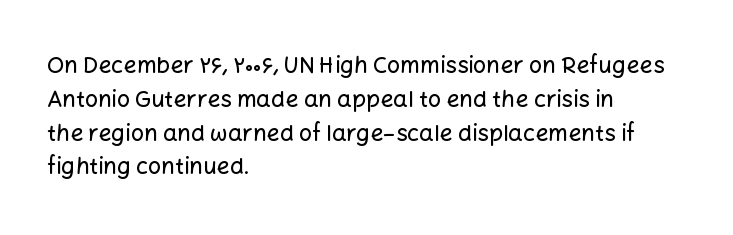
The image shows 23 px text type, upright; set left-aligned, normal line spacing (1.47x), normal letter spacing, not underlined.
